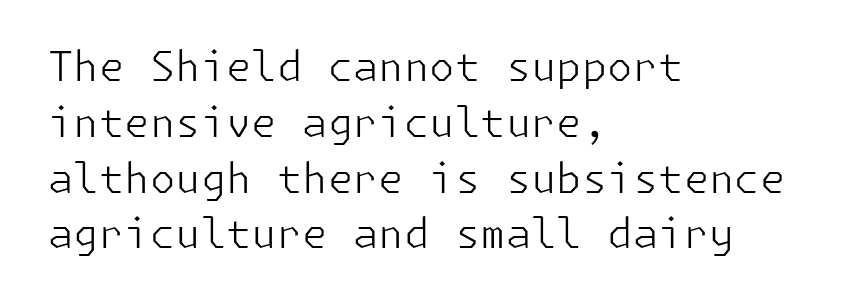
Q: Is the text bold? A: No.
Q: Is the text italic (slanted)? A: No, it is upright.
Q: Is the typeface a serif or a sans-serif typeface? A: Sans-serif.
Q: Is the text underlined? A: No.
Q: How is the paragraph aligned? A: Left-aligned.
Q: Is the spacing between letters normal or unusually wide? A: Normal.
Q: Is the spacing between lines tight, normal or loose? A: Normal.
Q: Width (condensed, normal, or wide)? A: Normal.
Q: Stroke contrast? A: Low.
Q: x-height? A: Medium.
